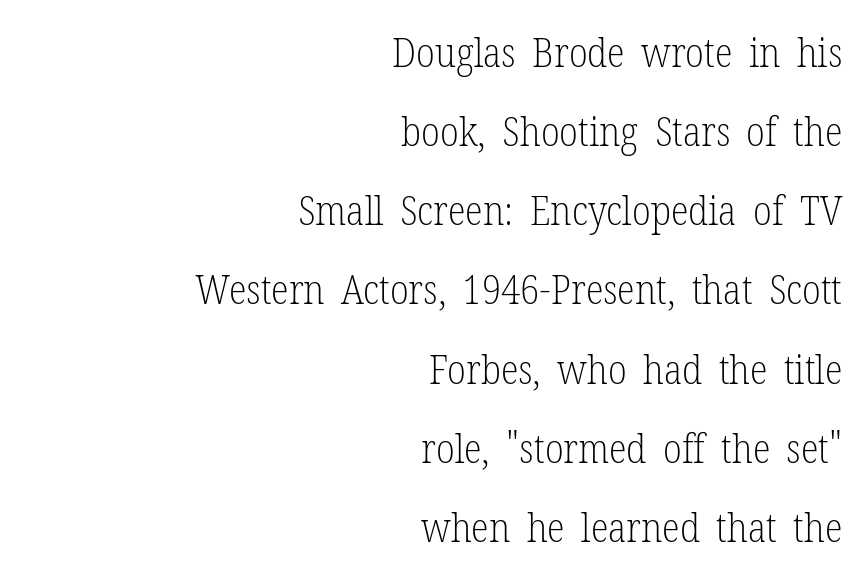
The image shows 41 px light, condensed serif type, upright; set right-aligned, loose line spacing (1.93x), normal letter spacing, not underlined; low stroke contrast and a medium x-height.
